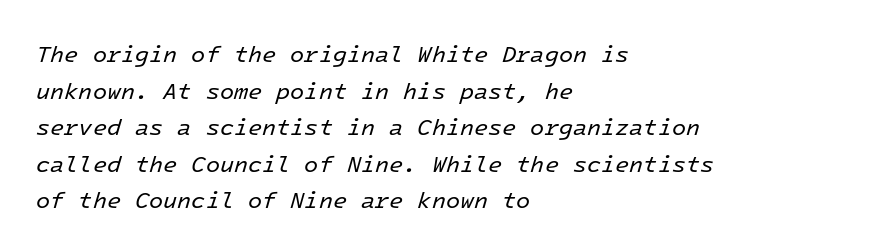
The glyphs look as if they've been sheared to an angle. Notice how descenders clear the ascenders below comfortably — that's standard leading. The line texture is even and compact thanks to regular tracking. Bold? No — there's no thickening of the strokes. Lines of text with bare space underneath.
